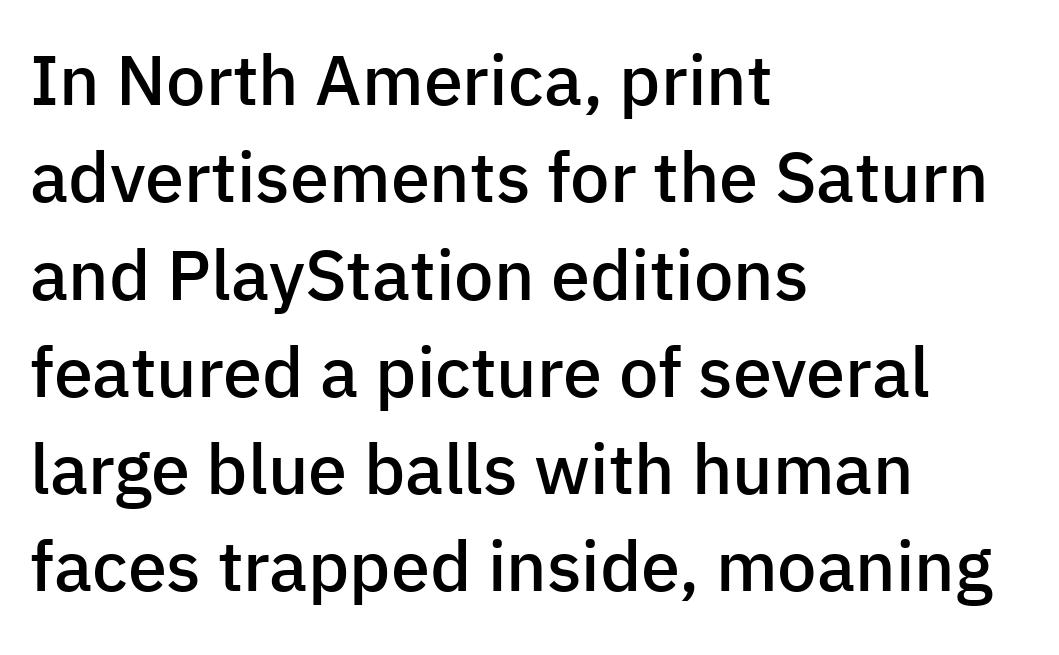
The letters stand upright; this is a roman face. Leading matches the norm, producing a regular column. Here the designer chose a conventional face with non-uniform glyph widths. The strip under each line holds only bare page.
